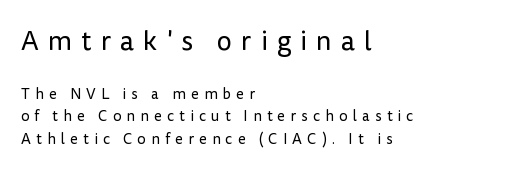
Typesetter's note — upper block bumped up in size, lower block left smaller. These lines stack with their left ends in a neat column. The characters are drawn with everyday or finer stroke widths. Caption: expanded tracking, letters set apart. The typography opts for an upright posture over an oblique one. Each new line begins a customary step beneath the previous one.
